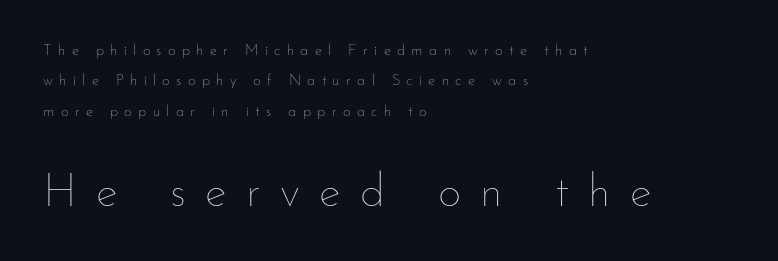
Q: Is the text bold? A: No.
Q: Is the text italic (slanted)? A: No, it is upright.
Q: Is the text underlined? A: No.
Q: How is the paragraph aligned? A: Left-aligned.
Q: Is the spacing between letters normal or unusually wide? A: Unusually wide.
Q: Is the spacing between lines tight, normal or loose? A: Loose.
Q: Which block of text is set in a larger size, the first (top) or the second (bottom)? A: The second (bottom) one.
Q: Width (condensed, normal, or wide)? A: Normal.
Q: Stroke contrast? A: Low.
Q: x-height? A: Small.
Q: Monospaced? A: No.
